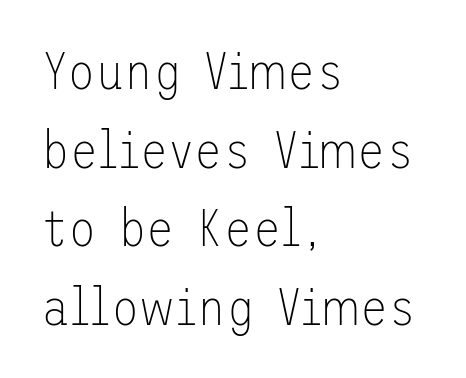
The image shows 52 px thin sans-serif type, upright; set left-aligned, normal line spacing (1.51x), normal letter spacing, not underlined; low stroke contrast and a medium x-height.
